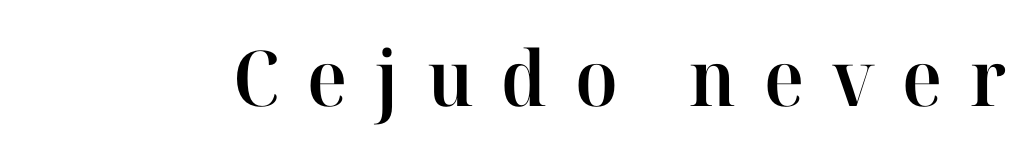
The image shows 77 px semibold serif type, upright; set unusually wide letter spacing (+0.36 em), not underlined; high stroke contrast and a medium x-height.
